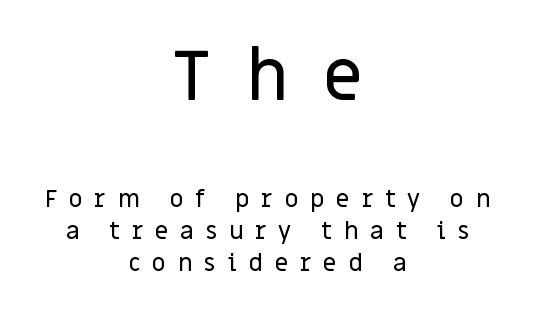
Q: Is the text italic (slanted)? A: No, it is upright.
Q: Is the typeface a serif or a sans-serif typeface? A: Sans-serif.
Q: Is the text underlined? A: No.
Q: How is the paragraph aligned? A: Centered.
Q: Is the spacing between letters normal or unusually wide? A: Unusually wide.
Q: Is the spacing between lines tight, normal or loose? A: Normal.
Q: Which block of text is set in a larger size, the first (top) or the second (bottom)? A: The first (top) one.
Q: Width (condensed, normal, or wide)? A: Normal.
Q: Stroke contrast? A: Low.
Q: x-height? A: Large.
Q: Monospaced? A: No.
